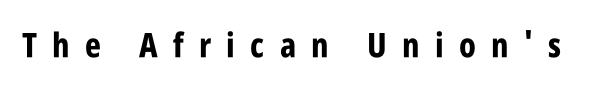
{"serif": "no", "italic": "no", "bold": "yes", "weight": "bold", "width": "condensed", "stroke_contrast": "low", "x_height": "large", "monospaced": "no", "underline": "no", "letter_spacing": "wide", "letter_spacing_em": 0.45, "glyph_px": 34}
